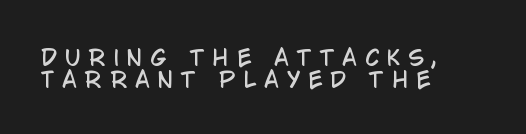
{"italic": "no", "underline": "no", "align": "left", "line_spacing": "tight", "line_spacing_ratio": 1.07, "letter_spacing": "wide", "letter_spacing_em": 0.38, "glyph_px": 21}
